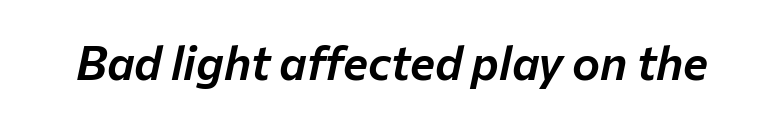
{"italic": "yes", "lean": "right", "slant_degrees": 12, "width": "normal", "stroke_contrast": "low", "x_height": "medium", "monospaced": "no", "underline": "no", "letter_spacing": "normal", "letter_spacing_em": 0.0, "glyph_px": 47}
